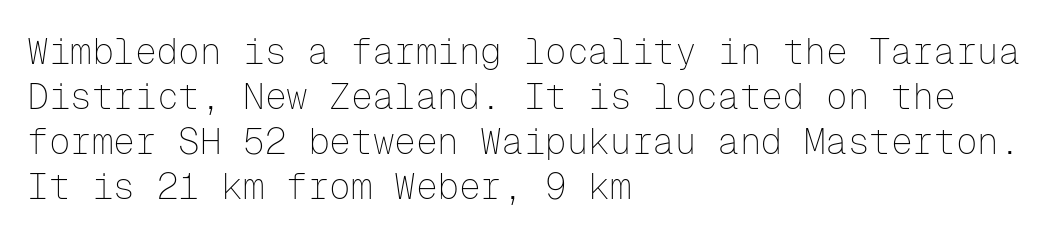
{"serif": "no", "italic": "no", "bold": "no", "weight": "thin", "width": "normal", "stroke_contrast": "low", "x_height": "medium", "monospaced": "yes", "underline": "no", "align": "left", "line_spacing": "normal", "line_spacing_ratio": 1.25, "letter_spacing": "normal", "letter_spacing_em": 0.0, "glyph_px": 36}
